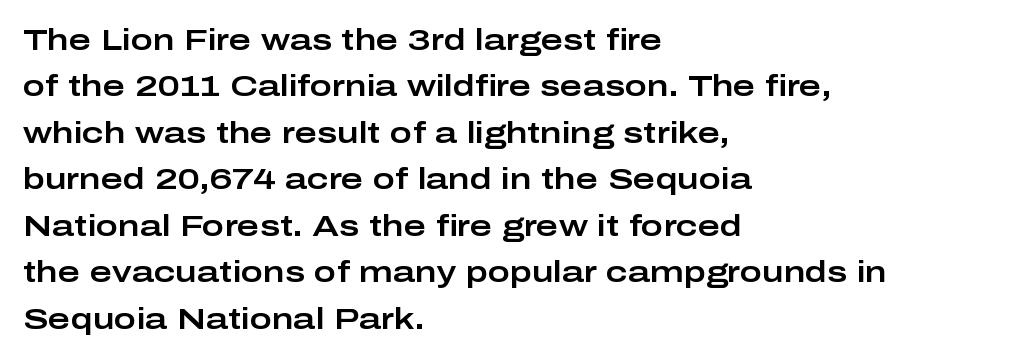
Tall strokes in this sample are plumb rather than angled. How would I describe the line gaps? Plain and ordinary. If you drew a ruler down the left edge, every line would touch it. Inter-character spacing is left at the font's built-in metrics.
